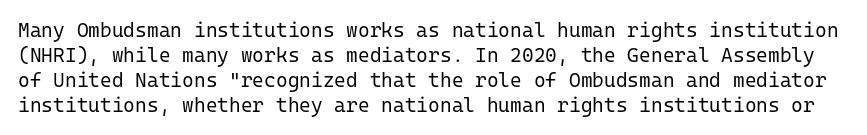
The image shows 20 px text type, upright; set normal line spacing (1.25x), normal letter spacing, not underlined.
